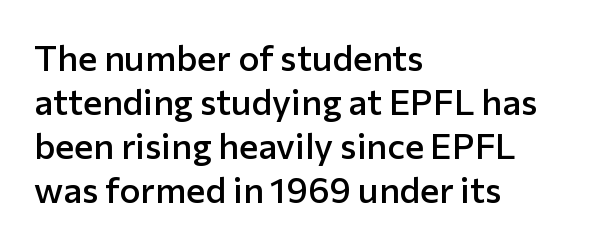
Q: Is the text bold? A: Semi-bold.
Q: Is the text italic (slanted)? A: No, it is upright.
Q: Is the typeface a serif or a sans-serif typeface? A: Sans-serif.
Q: Is the text underlined? A: No.
Q: How is the paragraph aligned? A: Left-aligned.
Q: Is the spacing between letters normal or unusually wide? A: Normal.
Q: Width (condensed, normal, or wide)? A: Normal.
Q: Stroke contrast? A: Low.
Q: x-height? A: Medium.
Q: Monospaced? A: No.
